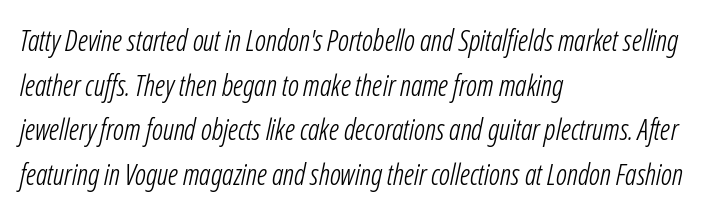
{"serif": "no", "bold": "no", "weight": "light", "width": "condensed", "stroke_contrast": "low", "x_height": "medium", "monospaced": "no", "underline": "no", "align": "left", "line_spacing": "normal", "line_spacing_ratio": 1.54, "letter_spacing": "normal", "letter_spacing_em": 0.0, "glyph_px": 29}
